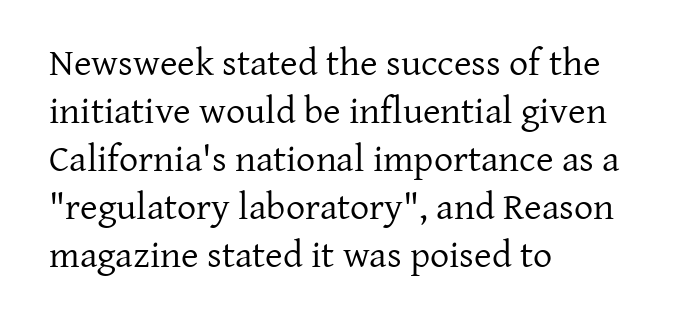
Q: Is the text bold? A: No.
Q: Is the text italic (slanted)? A: No, it is upright.
Q: Is the typeface a serif or a sans-serif typeface? A: Serif.
Q: Is the text underlined? A: No.
Q: How is the paragraph aligned? A: Left-aligned.
Q: Is the spacing between letters normal or unusually wide? A: Normal.
Q: Is the spacing between lines tight, normal or loose? A: Normal.
Q: Width (condensed, normal, or wide)? A: Normal.
Q: Stroke contrast? A: Low.
Q: x-height? A: Medium.
Q: Monospaced? A: No.
